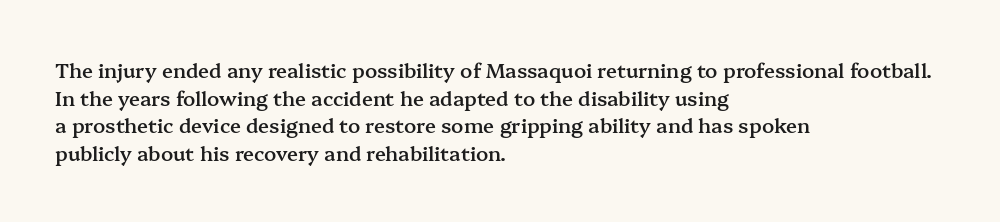
{"italic": "no", "bold": "semi", "underline": "no", "align": "left", "line_spacing": "normal", "line_spacing_ratio": 1.38, "letter_spacing": "normal", "letter_spacing_em": 0.0, "glyph_px": 20}
